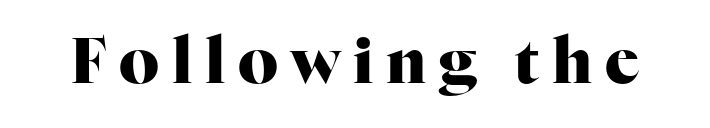
Italic: no, the glyphs are upright roman. The letters advance in unequal steps, a hallmark of proportional type. Is the letter spacing exaggerated? Yes — the characters are pushed far apart. Weight: bold. Descender tails drop into unmarked territory.
